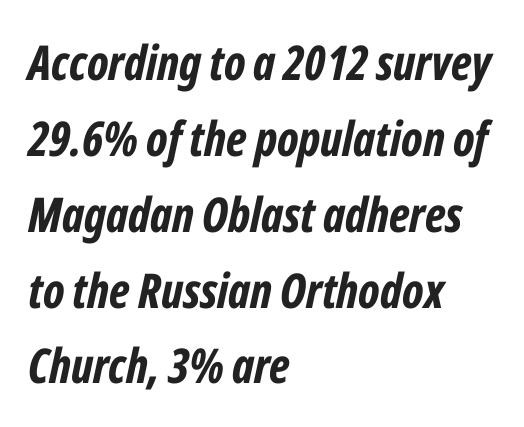
Q: Is the text bold? A: Yes.
Q: Is the text italic (slanted)? A: Yes, it leans right by about 12 degrees.
Q: Is the text underlined? A: No.
Q: How is the paragraph aligned? A: Left-aligned.
Q: Is the spacing between letters normal or unusually wide? A: Normal.
Q: Is the spacing between lines tight, normal or loose? A: Normal.
Q: Width (condensed, normal, or wide)? A: Condensed.
Q: Stroke contrast? A: Low.
Q: x-height? A: Medium.
Q: Monospaced? A: No.
